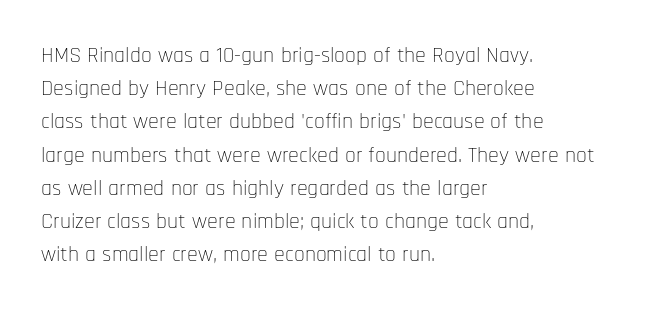
{"italic": "no", "bold": "no", "underline": "no", "align": "left", "line_spacing": "normal", "line_spacing_ratio": 1.51, "letter_spacing": "normal", "letter_spacing_em": 0.0, "glyph_px": 22}
